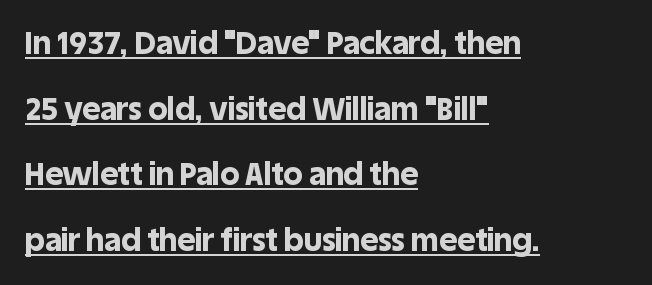
{"serif": "no", "italic": "no", "bold": "yes", "weight": "bold", "width": "normal", "x_height": "large", "monospaced": "no", "underline": "yes", "align": "left", "line_spacing": "loose", "line_spacing_ratio": 2.12, "letter_spacing": "normal", "letter_spacing_em": 0.0, "glyph_px": 31}
